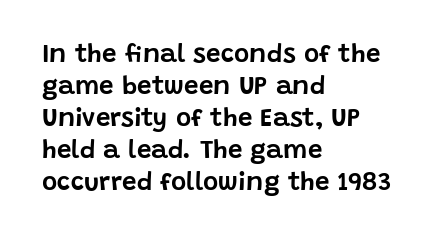
Q: Is the text italic (slanted)? A: No, it is upright.
Q: Is the text underlined? A: No.
Q: How is the paragraph aligned? A: Left-aligned.
Q: Is the spacing between letters normal or unusually wide? A: Normal.
